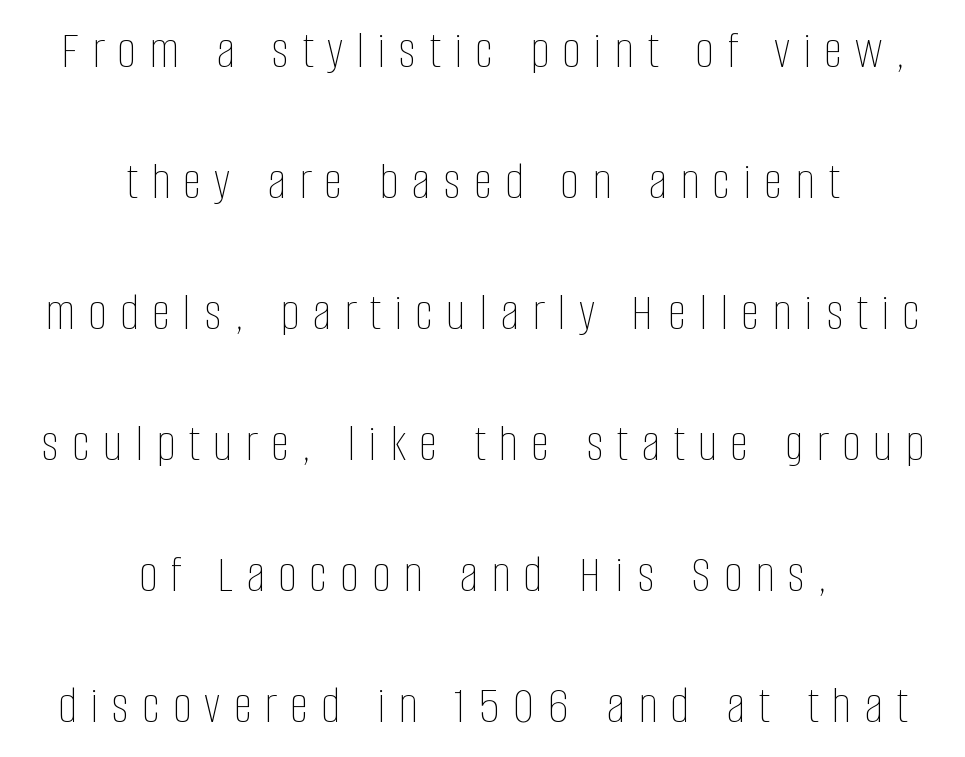
{"italic": "no", "bold": "no", "weight": "thin", "width": "condensed", "stroke_contrast": "low", "x_height": "large", "monospaced": "no", "underline": "no", "align": "center", "line_spacing": "loose", "line_spacing_ratio": 2.47, "letter_spacing": "wide", "letter_spacing_em": 0.25, "glyph_px": 53}
